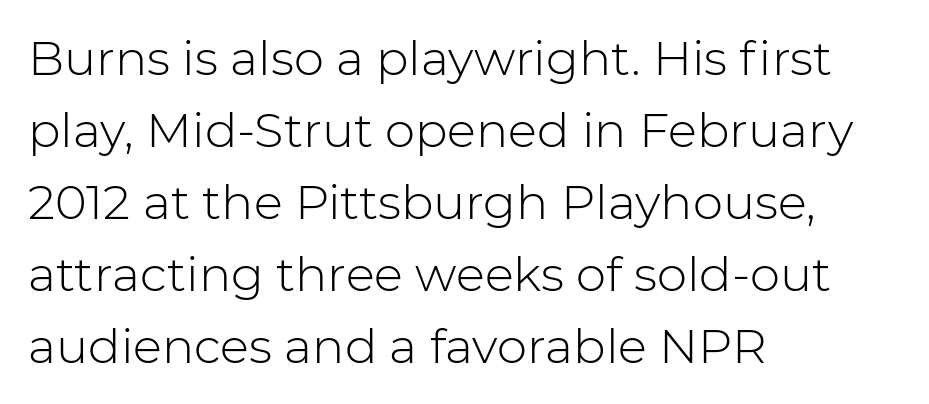
Q: Is the text bold? A: No.
Q: Is the text italic (slanted)? A: No, it is upright.
Q: Is the typeface a serif or a sans-serif typeface? A: Sans-serif.
Q: Is the text underlined? A: No.
Q: How is the paragraph aligned? A: Left-aligned.
Q: Is the spacing between letters normal or unusually wide? A: Normal.
Q: Is the spacing between lines tight, normal or loose? A: Normal.
Q: Width (condensed, normal, or wide)? A: Normal.
Q: Stroke contrast? A: Low.
Q: x-height? A: Medium.
Q: Monospaced? A: No.
